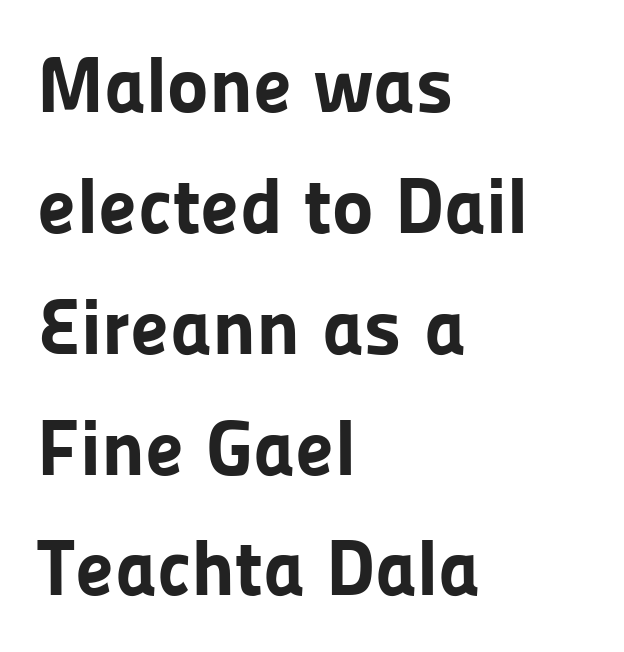
The image shows 79 px bold sans-serif type, upright; set left-aligned, normal line spacing (1.53x), normal letter spacing, not underlined; low stroke contrast and a medium x-height.
